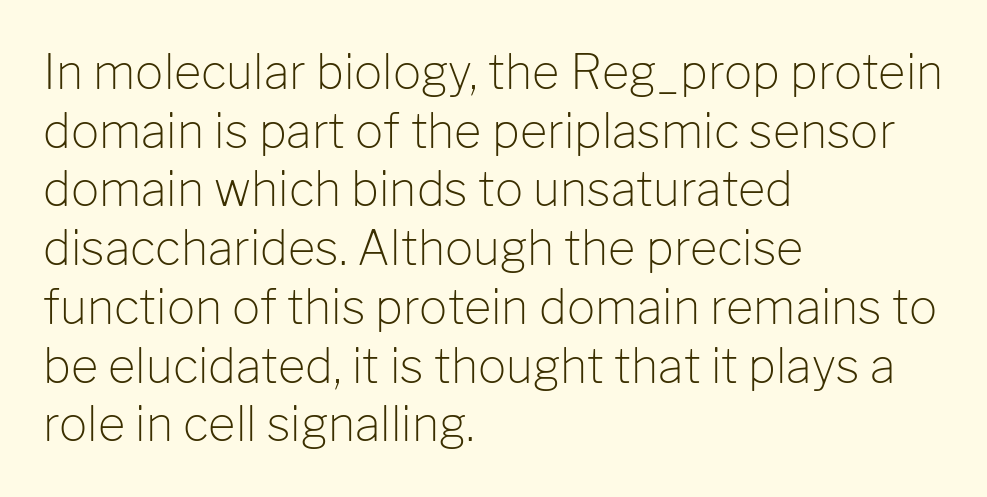
{"serif": "no", "italic": "no", "bold": "no", "weight": "light", "width": "normal", "stroke_contrast": "low", "x_height": "medium", "monospaced": "no", "underline": "no", "align": "left", "line_spacing": "normal", "line_spacing_ratio": 1.25, "letter_spacing": "normal", "letter_spacing_em": 0.0, "glyph_px": 47}
